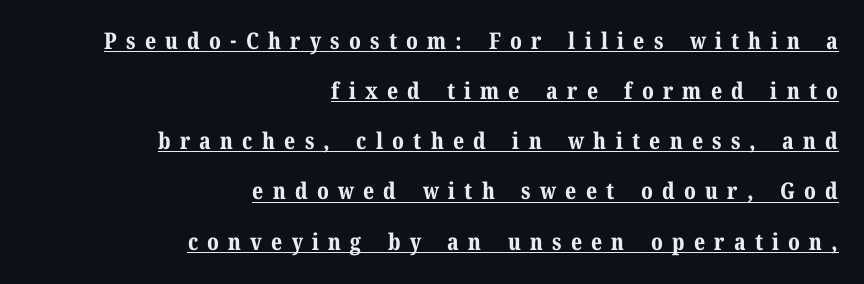
The image shows 23 px bold type, upright; set right-aligned, loose line spacing (2.18x), unusually wide letter spacing (+0.4 em), underlined.
